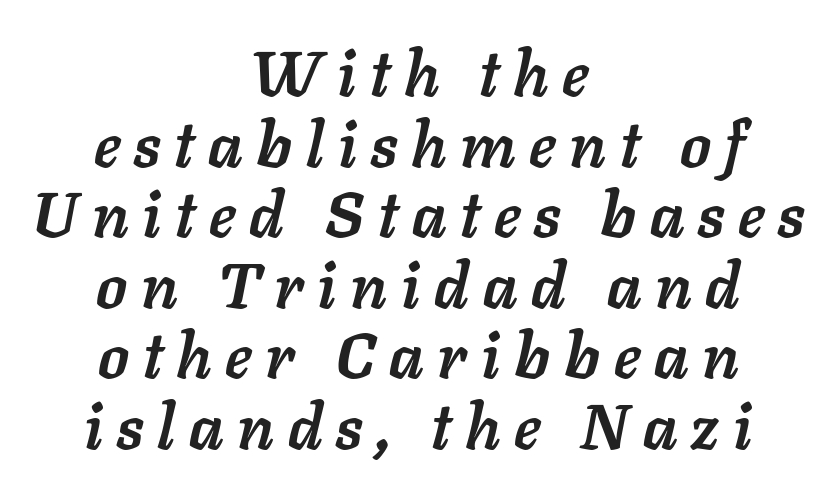
{"italic": "yes", "lean": "right", "slant_degrees": 11, "bold": "yes", "weight": "semibold", "width": "normal", "stroke_contrast": "low", "x_height": "medium", "monospaced": "no", "underline": "no", "align": "center", "line_spacing": "tight", "line_spacing_ratio": 1.12, "letter_spacing": "wide", "letter_spacing_em": 0.22, "glyph_px": 63}
